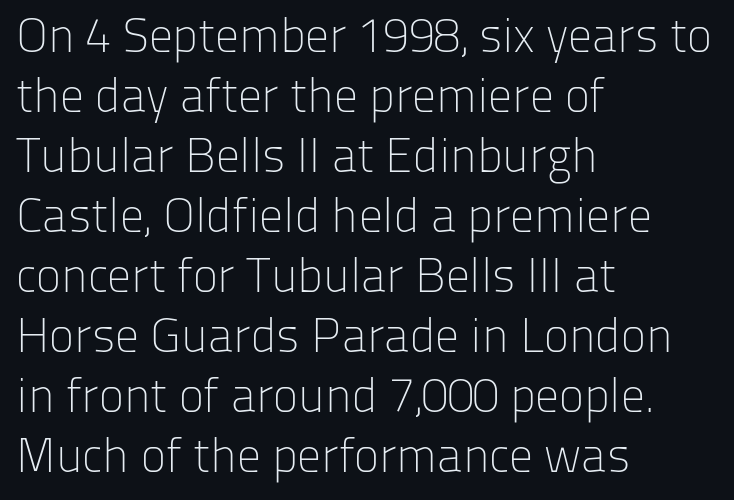
The block of text has a typical density, with ordinary space between rows. Check the space under the baseline: it is left empty. Stems and bowls with no extra thickness — not bold. Inter-character spacing is left at the font's built-in metrics. The face used here is a sans, in the tradition of grotesques and geometrics. Visually the block forms a straight wall on the left and a jagged coastline on the right.
